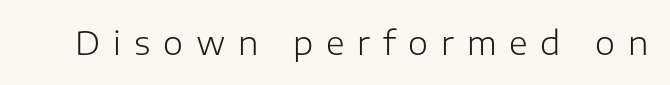
{"serif": "no", "italic": "no", "bold": "no", "weight": "light", "width": "normal", "stroke_contrast": "low", "x_height": "medium", "monospaced": "no", "underline": "no", "letter_spacing": "wide", "letter_spacing_em": 0.4, "glyph_px": 32}
